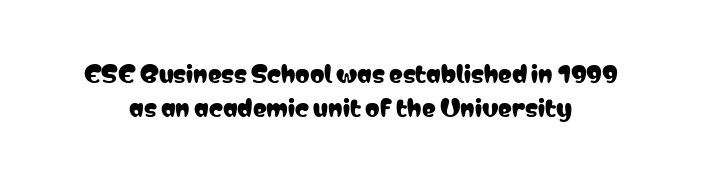
The image shows 23 px text type, upright; set normal line spacing (1.46x), normal letter spacing, not underlined.
